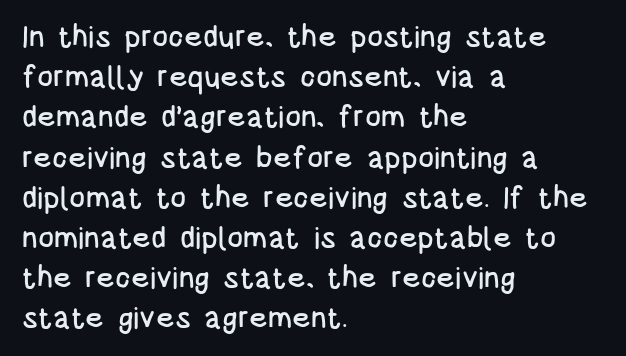
The image shows 30 px condensed sans-serif type, upright; set left-aligned, normal line spacing (1.34x), normal letter spacing, not underlined; low stroke contrast and a large x-height.
